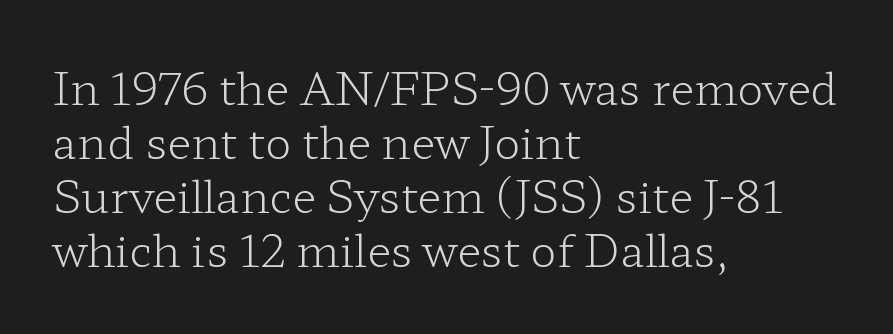
Nobody touched the tracking dial on this one. Weight: not bold — regular or lighter. Little horizontal feet cap the strokes, marking this as serif type. The baseline area is clear. Looks like regular typesetting: each glyph gets only the width it needs. Vertical strokes here are truly vertical.
